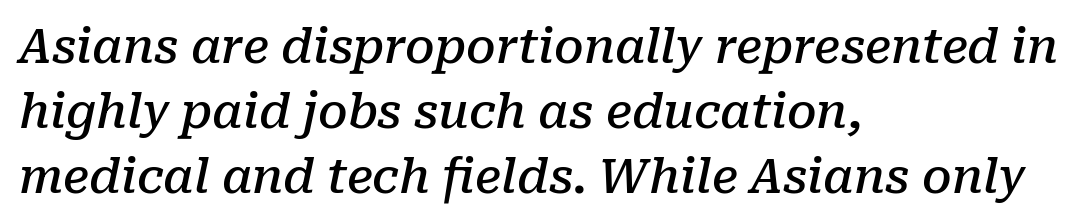
{"serif": "yes", "italic": "yes", "lean": "right", "slant_degrees": 10, "bold": "semi", "weight": "semibold", "width": "normal", "stroke_contrast": "low", "x_height": "medium", "monospaced": "no", "underline": "no", "align": "left", "line_spacing": "normal", "line_spacing_ratio": 1.38, "letter_spacing": "normal", "letter_spacing_em": 0.0, "glyph_px": 47}
